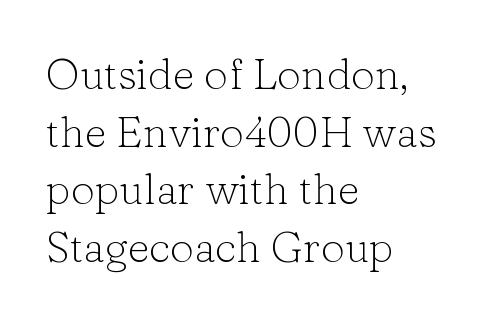
How are the letters spaced? Ordinarily, with no added tracking. Every stem runs plumb, perpendicular to the baseline. Each new line begins a customary step beneath the previous one. The rendering uses natural spacing where letterforms have individual widths. Heaviness? Minimal to ordinary, like unemphasized prose.
